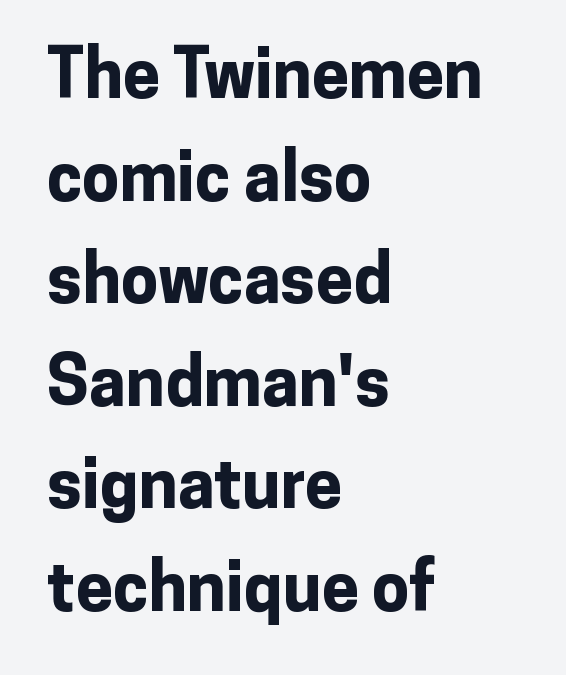
The image shows 67 px bold sans-serif type, upright; set left-aligned, normal line spacing (1.53x), normal letter spacing, not underlined; low stroke contrast and a medium x-height.
